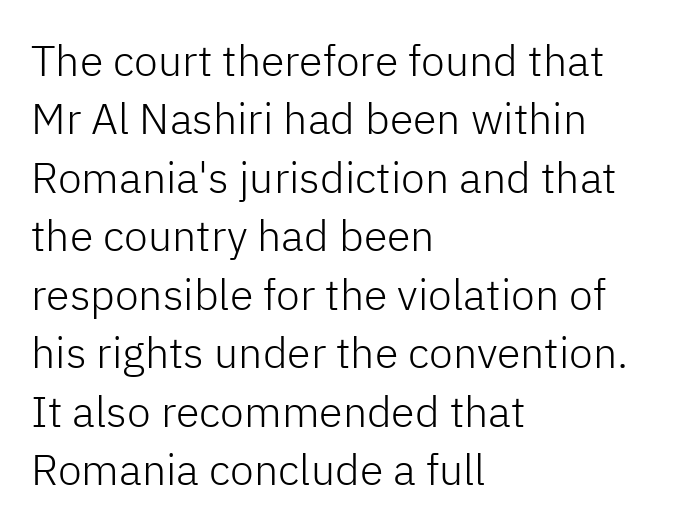
Think of a printed novel: that variable character pitch is what you see here. Nothing sits at the stroke ends, so this counts as sans-serif. Each stroke keeps to a modest, everyday thickness or less. The zone under the glyphs is completely vacant. The lettering holds an erect, upright posture throughout.
